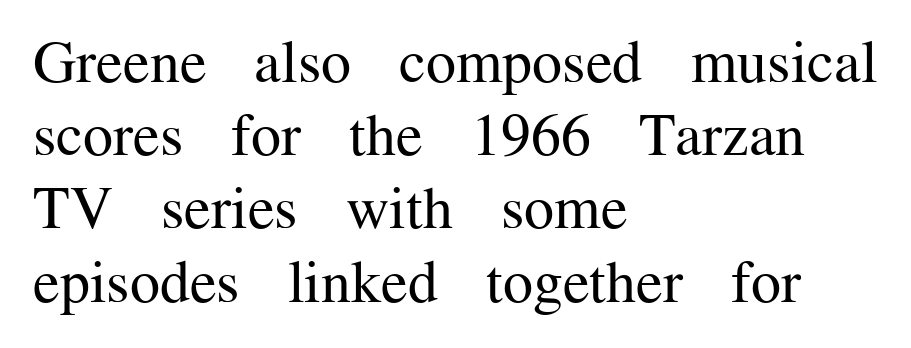
{"serif": "yes", "italic": "no", "bold": "no", "weight": "regular", "width": "normal", "stroke_contrast": "medium", "x_height": "medium", "monospaced": "no", "underline": "no", "align": "left", "line_spacing_ratio": 1.22, "letter_spacing": "normal", "letter_spacing_em": 0.0, "glyph_px": 60}
